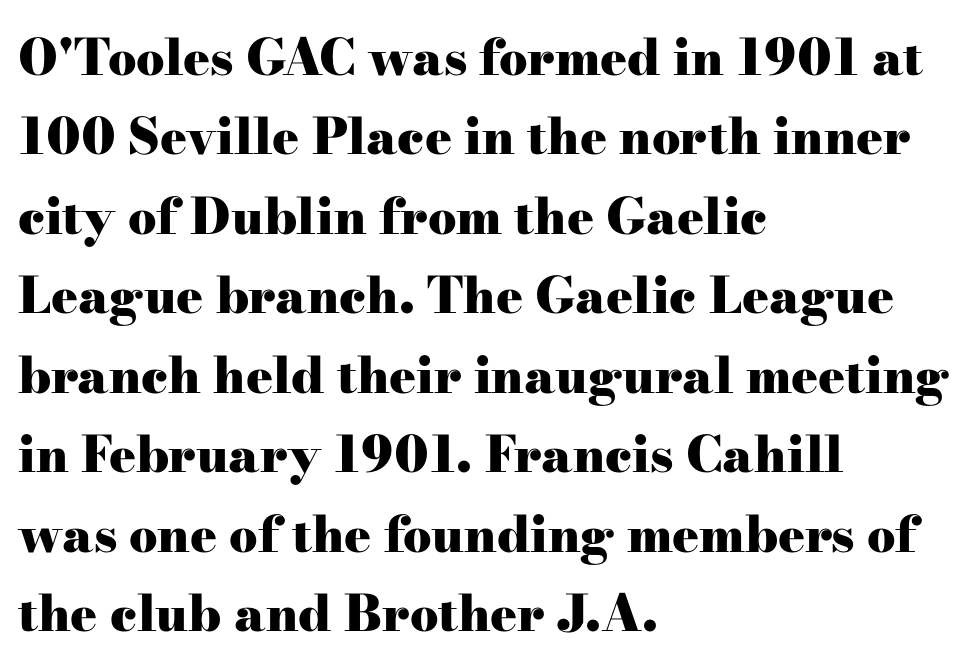
{"serif": "yes", "italic": "no", "bold": "yes", "weight": "heavy", "width": "wide", "stroke_contrast": "high", "x_height": "small", "monospaced": "no", "underline": "no", "align": "left", "line_spacing": "normal", "line_spacing_ratio": 1.59, "letter_spacing": "normal", "letter_spacing_em": 0.0, "glyph_px": 50}
